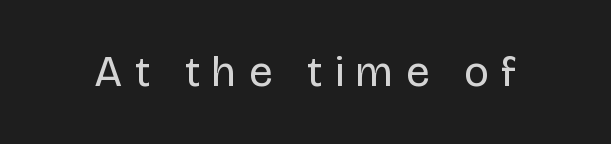
A light-to-regular cut is what we see here. Note the varied advance widths — an 'i' is clearly narrower than an 'm'. I'd call this a sans setting — the letters go barefoot. Is there any slant? The stems are plumb. Descender tails drop into unmarked territory. Spacing between characters has been opened up far beyond the box default.
